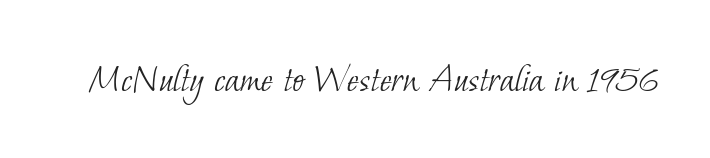
The image shows 41 px light serif type; set normal letter spacing, not underlined; low stroke contrast and a small x-height.
